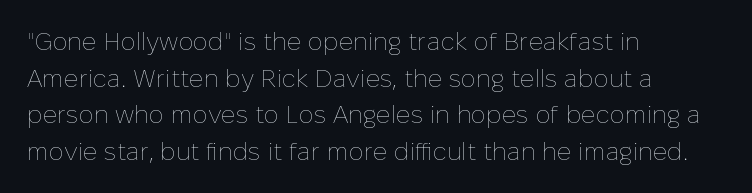
The image shows 25 px text type, upright; set left-aligned, normal line spacing (1.47x), normal letter spacing, not underlined.
